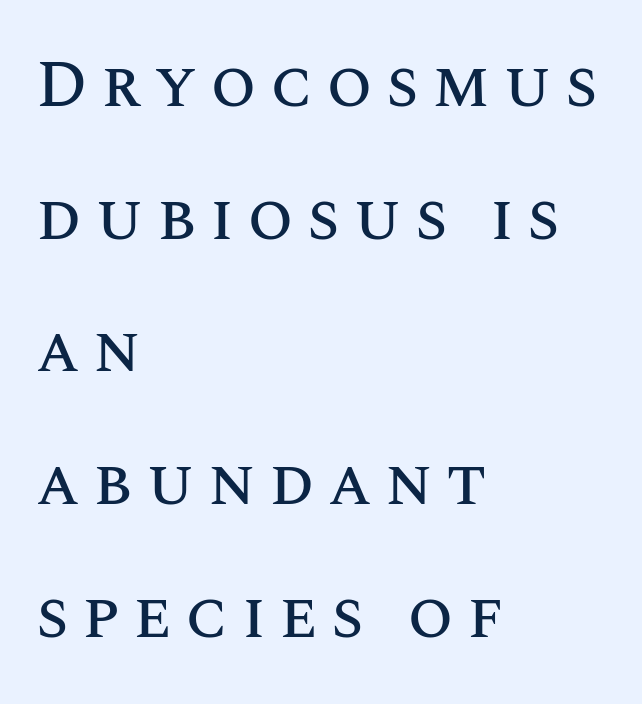
{"italic": "no", "width": "normal", "stroke_contrast": "medium", "x_height": "large", "monospaced": "no", "underline": "no", "align": "left", "line_spacing": "loose", "line_spacing_ratio": 2.01, "letter_spacing": "wide", "letter_spacing_em": 0.2, "glyph_px": 66}
